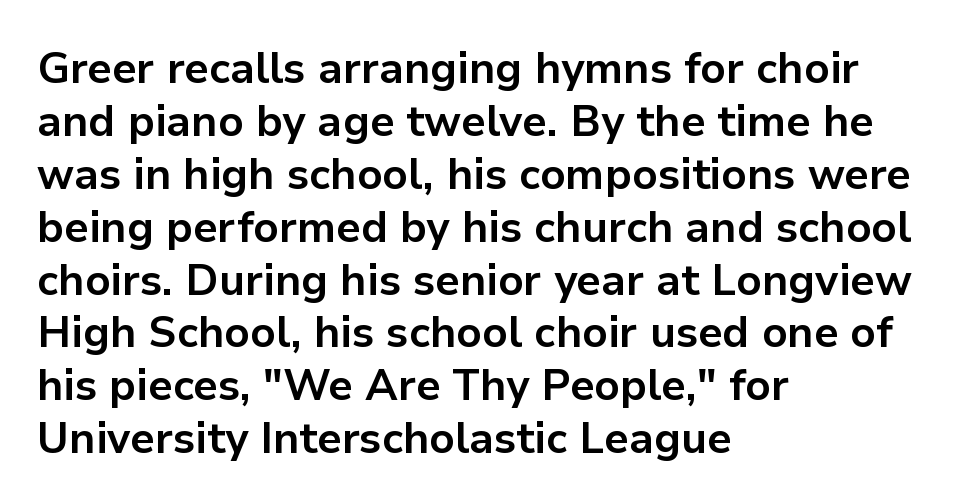
The image shows 43 px bold sans-serif type, upright; set left-aligned, line spacing 1.23x, normal letter spacing, not underlined; low stroke contrast and a medium x-height.
